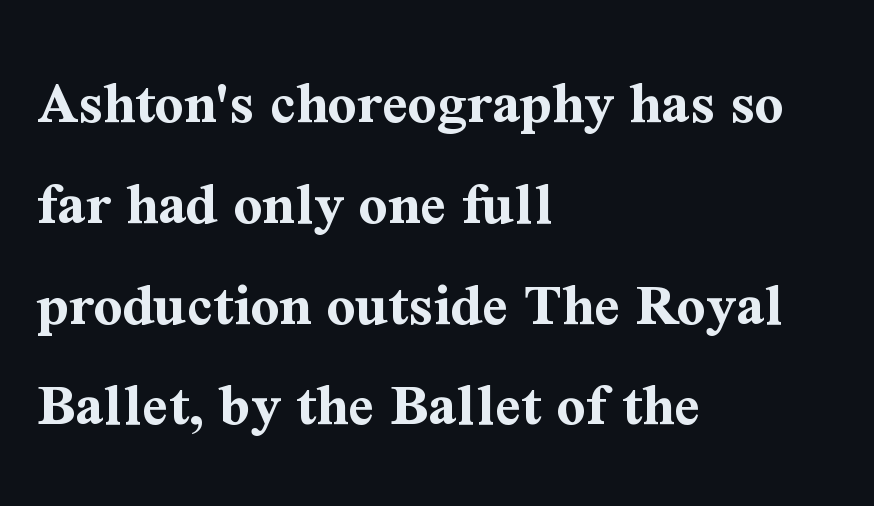
{"serif": "yes", "italic": "no", "bold": "yes", "weight": "bold", "width": "normal", "stroke_contrast": "medium", "x_height": "medium", "monospaced": "no", "underline": "no", "align": "left", "line_spacing": "normal", "line_spacing_ratio": 1.6, "letter_spacing": "normal", "letter_spacing_em": 0.0, "glyph_px": 63}
